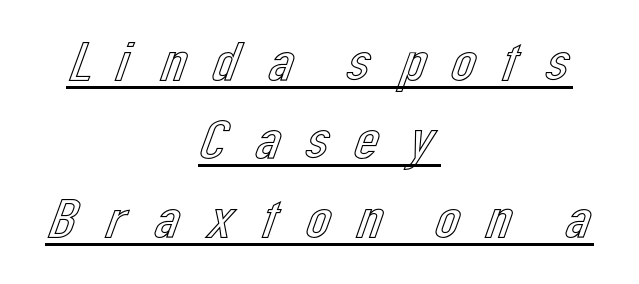
Q: Is the text italic (slanted)? A: Yes.
Q: Is the text underlined? A: Yes.
Q: How is the paragraph aligned? A: Centered.
Q: Is the spacing between letters normal or unusually wide? A: Unusually wide.
Q: Is the spacing between lines tight, normal or loose? A: Normal.
Q: Width (condensed, normal, or wide)? A: Normal.
Q: x-height? A: Medium.
Q: Monospaced? A: No.
